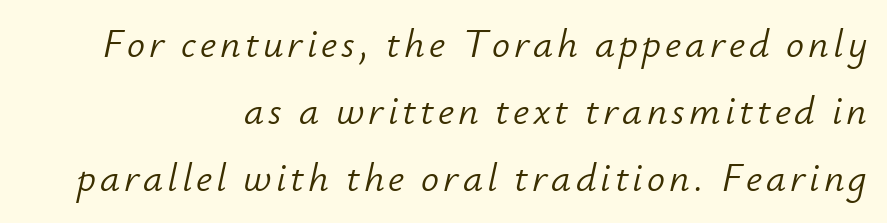
If you measured baseline to baseline, you'd find a middling distance. Weight: in the light-to-regular range. The string is rendered with underlining switched off. These lines are set flush right with a ragged left edge.
